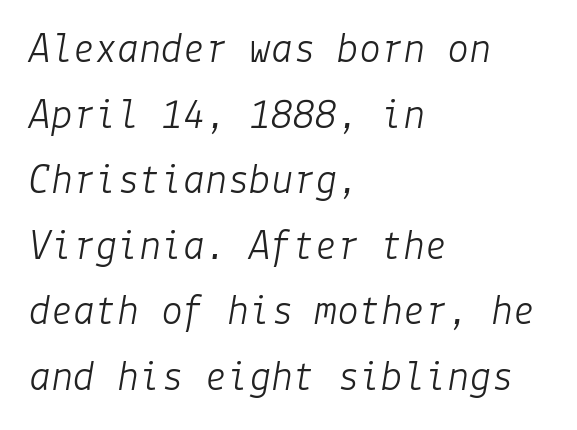
{"italic": "yes", "lean": "right", "slant_degrees": 9, "bold": "no", "weight": "light", "width": "normal", "stroke_contrast": "low", "x_height": "medium", "underline": "no", "align": "left", "line_spacing": "normal", "line_spacing_ratio": 1.49, "letter_spacing": "normal", "letter_spacing_em": 0.0, "glyph_px": 44}
